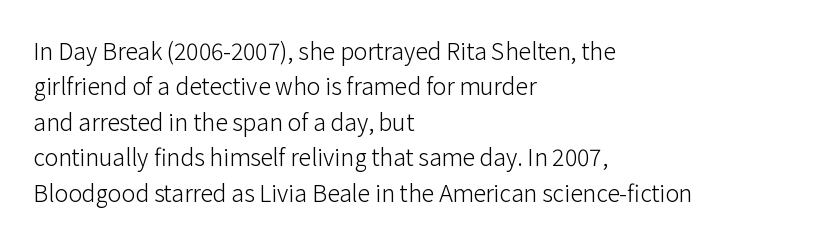
The image shows 23 px text type, upright; set left-aligned, normal line spacing (1.54x), normal letter spacing, not underlined.
